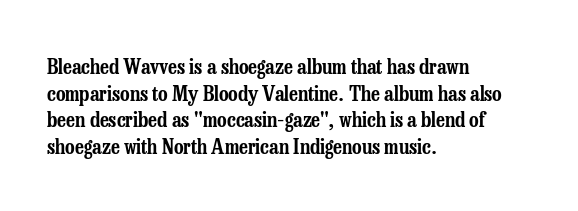
{"italic": "no", "underline": "no", "align": "left", "line_spacing": "normal", "line_spacing_ratio": 1.27, "letter_spacing": "normal", "letter_spacing_em": 0.0, "glyph_px": 21}
